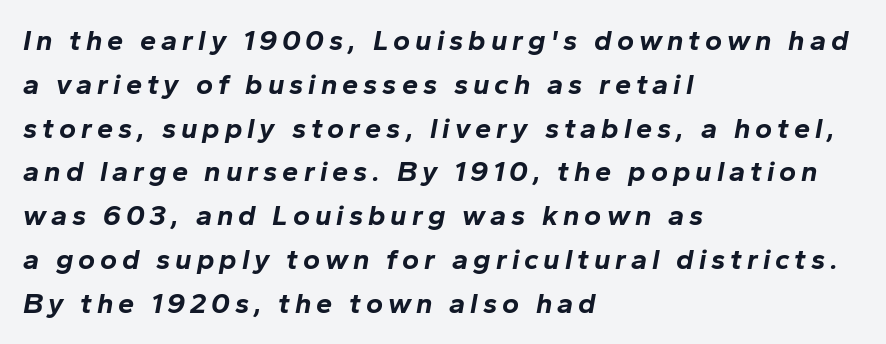
Italic? Definitely — the glyphs are oblique. Proportional: the letters do not fall into vertical columns. Each line starts at the same left margin while the right side varies. A normal amount of white space separates one row of letters from the next. Chunky letters — that's bold for sure.
